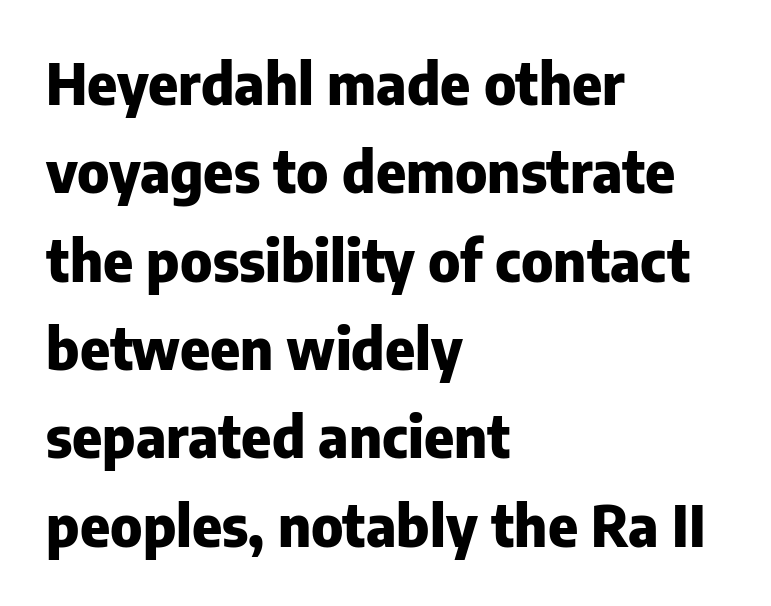
{"serif": "no", "italic": "no", "bold": "yes", "weight": "heavy", "width": "normal", "stroke_contrast": "low", "x_height": "medium", "monospaced": "no", "underline": "no", "align": "left", "line_spacing": "normal", "line_spacing_ratio": 1.55, "letter_spacing": "normal", "letter_spacing_em": 0.0, "glyph_px": 57}
